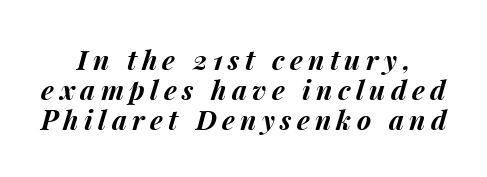
{"italic": "yes", "lean": "right", "slant_degrees": 15, "bold": "yes", "underline": "no", "align": "center", "line_spacing": "tight", "line_spacing_ratio": 1.11, "letter_spacing": "wide", "letter_spacing_em": 0.2, "glyph_px": 27}
